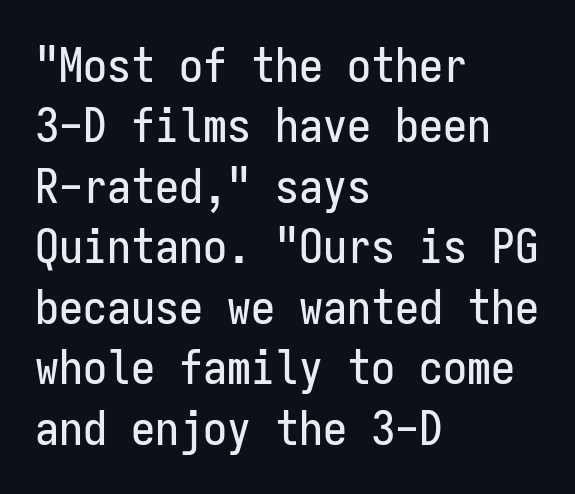
The image shows 48 px condensed sans-serif type, upright, monospaced; set left-aligned, normal line spacing (1.26x), normal letter spacing, not underlined; low stroke contrast and a medium x-height.
